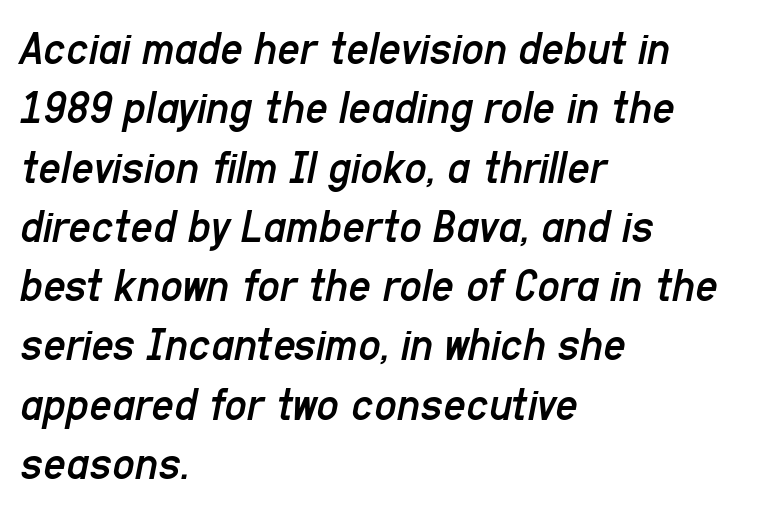
Q: Is the text bold? A: No.
Q: Is the text italic (slanted)? A: Yes, it leans right by about 11 degrees.
Q: Is the text underlined? A: No.
Q: How is the paragraph aligned? A: Left-aligned.
Q: Is the spacing between letters normal or unusually wide? A: Normal.
Q: Width (condensed, normal, or wide)? A: Condensed.
Q: Stroke contrast? A: Low.
Q: x-height? A: Medium.
Q: Monospaced? A: No.
